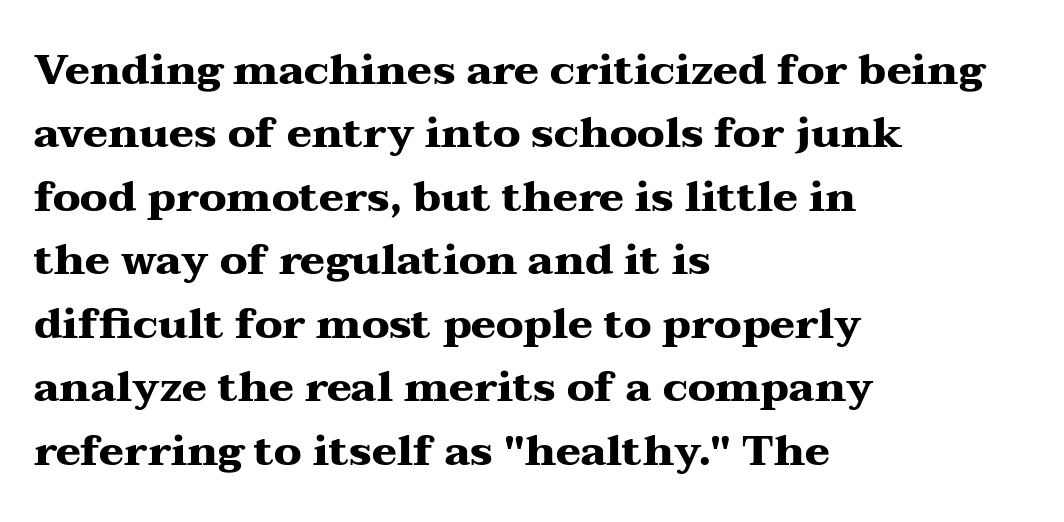
The image shows 42 px heavy, wide serif type, upright; set left-aligned, normal line spacing (1.51x), normal letter spacing, not underlined; medium stroke contrast and a medium x-height.
